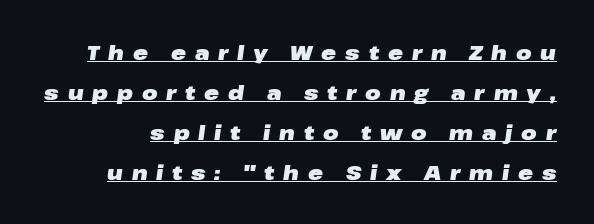
Rendered with sloped, italic letterforms. Whoever set this chose breathing room over compactness in the vertical rhythm. A continuous stroke trails under the words, as in a hyperlink. Plenty of ink on the page — the face is bold.
